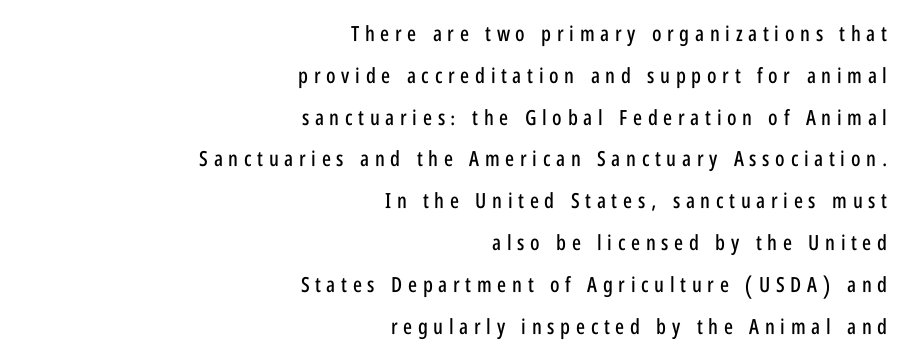
The image shows 21 px text type, upright; set right-aligned, loose line spacing (1.99x), unusually wide letter spacing (+0.27 em), not underlined.
